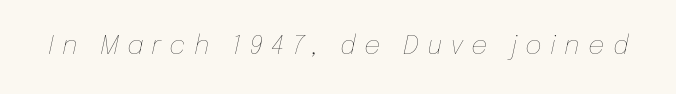
Q: Is the text bold? A: No.
Q: Is the text italic (slanted)? A: Yes, it leans right by about 12 degrees.
Q: Is the text underlined? A: No.
Q: Is the spacing between letters normal or unusually wide? A: Unusually wide.
